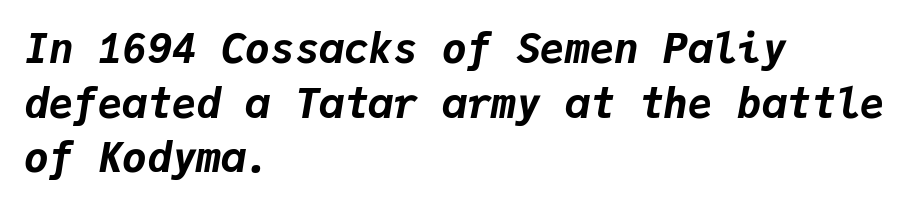
{"italic": "yes", "lean": "right", "slant_degrees": 9, "bold": "yes", "weight": "bold", "width": "normal", "stroke_contrast": "low", "x_height": "medium", "monospaced": "yes", "underline": "no", "align": "left", "line_spacing": "normal", "line_spacing_ratio": 1.33, "letter_spacing": "normal", "letter_spacing_em": 0.0, "glyph_px": 41}
